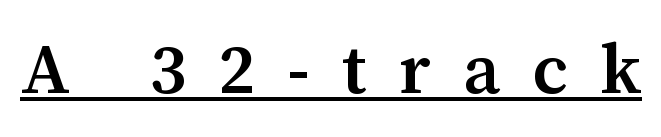
The image shows 70 px semibold serif type, upright; set unusually wide letter spacing (+0.46 em), underlined; medium stroke contrast and a medium x-height.
